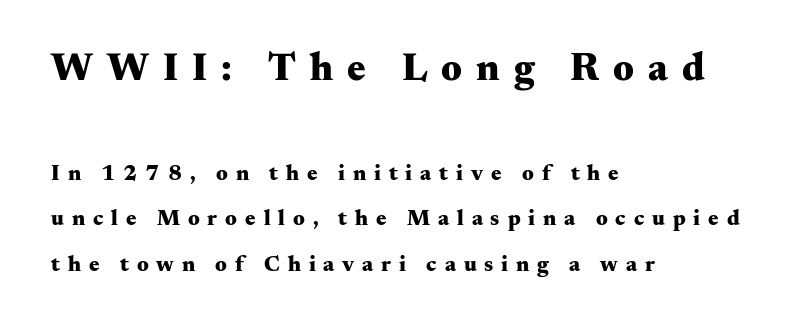
The image shows 39 px heavy, wide serif type, upright; set left-aligned, loose line spacing (2.07x), unusually wide letter spacing (+0.36 em), not underlined; the first (top) block is 1.77x larger; medium stroke contrast and a small x-height.
